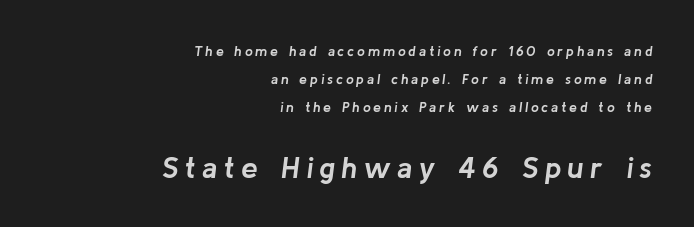
Letter spacing: wide. Do the characters align in a grid? No, the font is proportional. If you squint, the bottom block still reads clearly — it's the larger of the two. Compared with ordinary roman type, these characters are visibly tilted. Typographic density is high because the face is bold.
